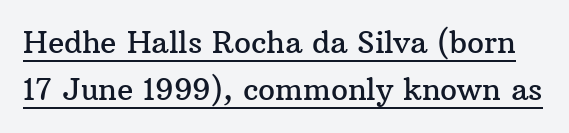
The image shows 30 px serif type, upright; set normal line spacing (1.58x), normal letter spacing, underlined; medium stroke contrast and a medium x-height.
